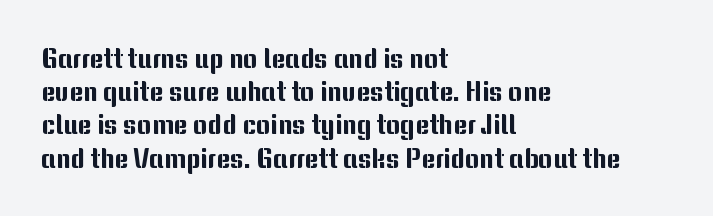
{"italic": "no", "underline": "no", "align": "left", "line_spacing_ratio": 1.23, "letter_spacing": "normal", "letter_spacing_em": 0.0, "glyph_px": 27}
